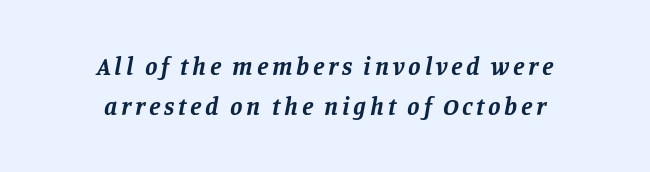
Quick note: interline space is typical. A bare baseline throughout the passage. The setting favours the middle, as headings and verse often do. Yep, that's italic — everything's leaning.
